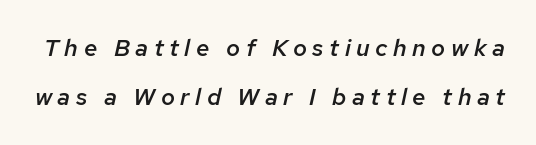
Q: Is the text bold? A: Semi-bold.
Q: Is the text italic (slanted)? A: Yes, it leans right by about 12 degrees.
Q: Is the text underlined? A: No.
Q: Is the spacing between letters normal or unusually wide? A: Unusually wide.
Q: Is the spacing between lines tight, normal or loose? A: Loose.
